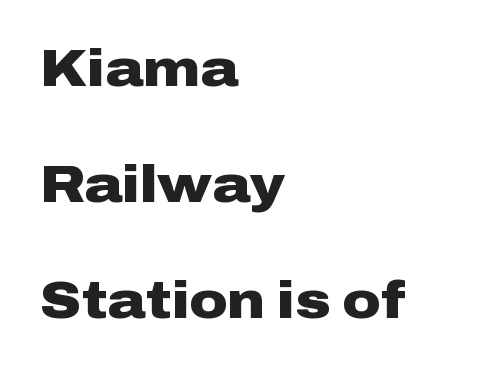
The image shows 52 px heavy, wide sans-serif type, upright; set left-aligned, loose line spacing (2.23x), normal letter spacing, not underlined; low stroke contrast and a medium x-height.
